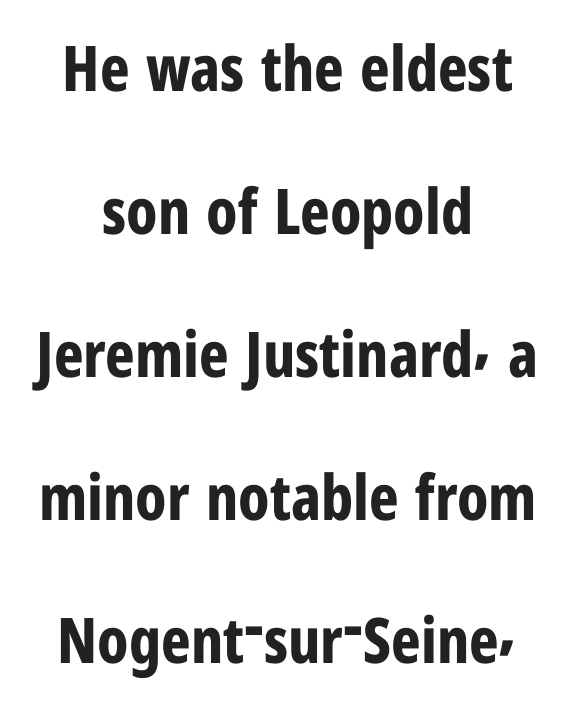
Note the varied advance widths — an 'i' is clearly narrower than an 'm'. The type family on display is of the sans-serif kind. Caption: standard tracking, unaltered. Notice the wide empty band between every row — that's loose leading. Ordinary non-slanted type is in use.
